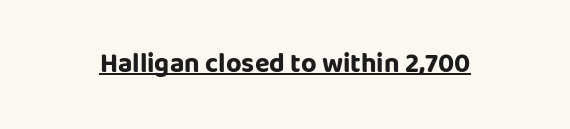
The letters stand straight up with perfectly vertical stems. Between one letter and the next there's only the usual sliver of space. Underlining? Definitely there. Strokes here are thick enough to call this a true bold.
